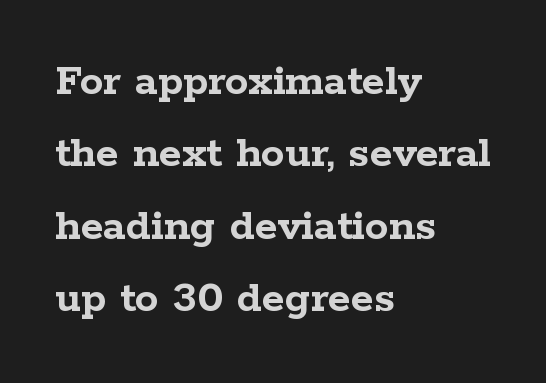
Tracking here is standard; glyphs follow each other at the usual distance. The letters carry serifs — small finishing strokes at the ends of their stems. Posture: upright roman. The vertical gap from one line to the next is medium. Anything drawn beneath the words? Only blank space. Think of a printed novel: that variable character pitch is what you see here.
